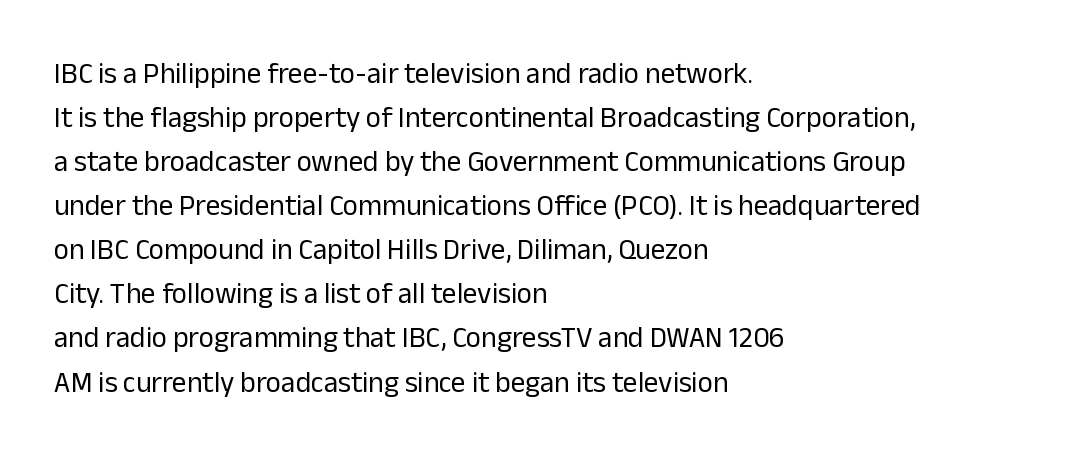
Q: Is the text bold? A: No.
Q: Is the text italic (slanted)? A: No, it is upright.
Q: Is the typeface a serif or a sans-serif typeface? A: Sans-serif.
Q: Is the text underlined? A: No.
Q: How is the paragraph aligned? A: Left-aligned.
Q: Is the spacing between letters normal or unusually wide? A: Normal.
Q: Is the spacing between lines tight, normal or loose? A: Normal.
Q: Width (condensed, normal, or wide)? A: Normal.
Q: Stroke contrast? A: Low.
Q: x-height? A: Medium.
Q: Monospaced? A: No.
